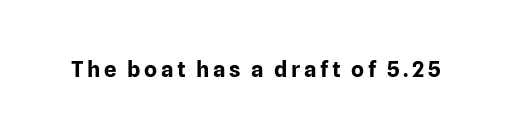
Q: Is the text bold? A: Yes.
Q: Is the text italic (slanted)? A: No, it is upright.
Q: Is the text underlined? A: No.
